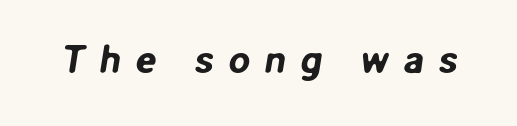
The image shows 39 px sans-serif type; set unusually wide letter spacing (+0.36 em), not underlined; low stroke contrast and a medium x-height.
